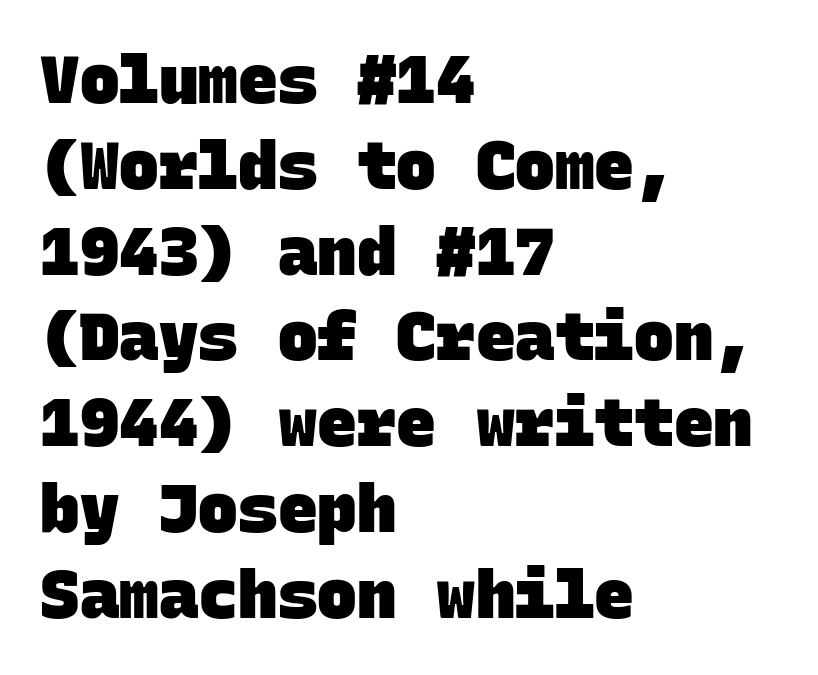
Classification — sans serif. A classic flush-left, rag-right setting is used for this passage. Do the characters align in a grid? Yes, the font is monospaced. This is heavy type, rendered in bold.
